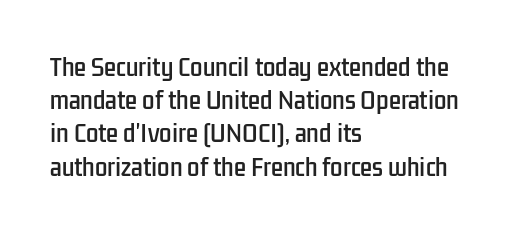
These lines keep a tight, regular rhythm from letter to letter. Vertical spacing — default. No word sits above an underline. The setting favours the left margin, as ordinary paragraphs usually do. The font's upright variant was chosen for this text.
